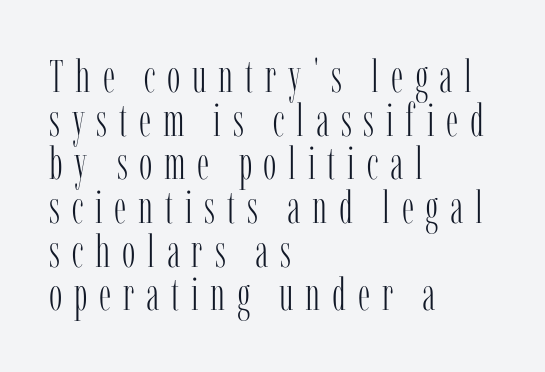
{"serif": "yes", "italic": "no", "bold": "no", "weight": "light", "width": "condensed", "stroke_contrast": "low", "x_height": "medium", "monospaced": "no", "underline": "no", "align": "left", "line_spacing": "tight", "line_spacing_ratio": 0.97, "letter_spacing": "wide", "letter_spacing_em": 0.26, "glyph_px": 45}
